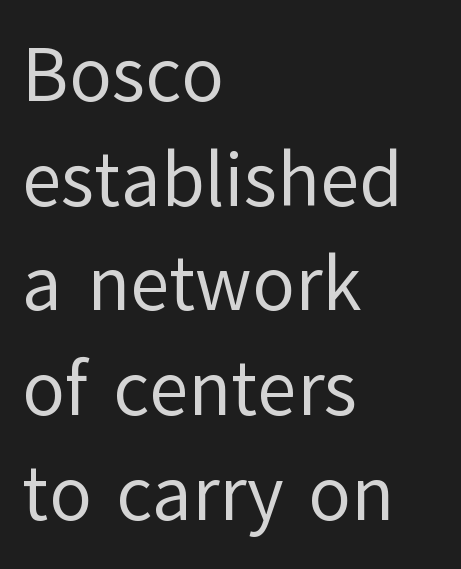
The rendering uses a moderate line-height, typical for paragraphs. Do the characters align in a grid? No, the font is proportional. Serif or sans? Sans — the stroke terminals are bare. The passage is arranged the way most books set body copy — flush left. Is the type heavy? It reads as light-to-regular instead. The strip under each line holds only bare page.
